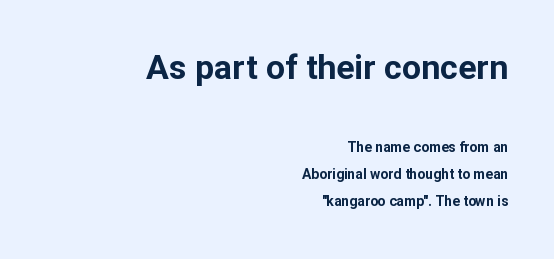
The image shows 34 px bold sans-serif type, upright; set right-aligned, loose line spacing (1.91x), normal letter spacing, not underlined; the first (top) block is 2.43x larger; low stroke contrast and a medium x-height.
